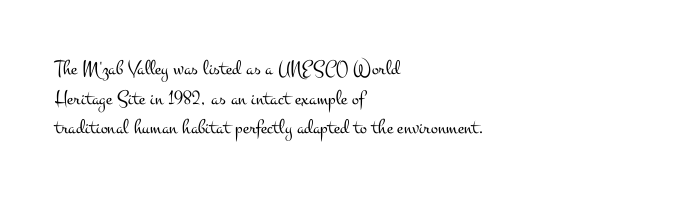
Quick note: underline off. The text block is weighted toward the left margin, trailing off unevenly rightward. This rendering leaves character spacing at its baseline value. Vertical spacing — default.
